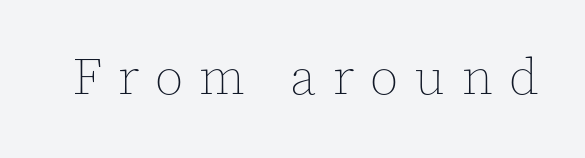
Character widths vary here, with narrow letters taking less room than wide ones. Bold? No — there's no thickening of the strokes. Is the letter spacing exaggerated? Yes — the characters are pushed far apart. This is the regular roman posture of the typeface. Anything drawn beneath the words? Only blank space.
